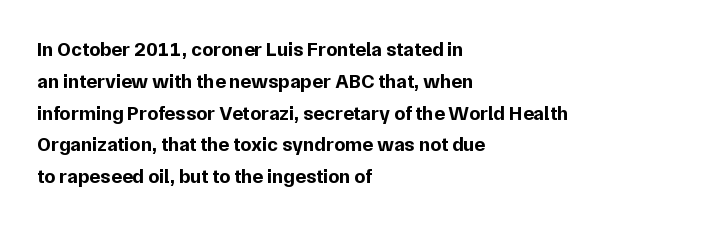
Q: Is the text bold? A: Yes.
Q: Is the text italic (slanted)? A: No, it is upright.
Q: Is the text underlined? A: No.
Q: How is the paragraph aligned? A: Left-aligned.
Q: Is the spacing between letters normal or unusually wide? A: Normal.
Q: Is the spacing between lines tight, normal or loose? A: Normal.
